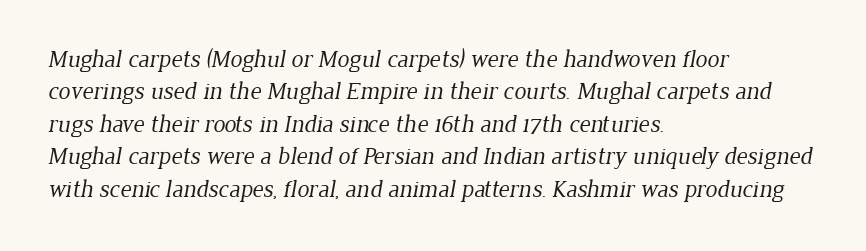
{"bold": "no", "underline": "no", "align": "left", "line_spacing": "normal", "line_spacing_ratio": 1.35, "letter_spacing": "normal", "letter_spacing_em": 0.0, "glyph_px": 24}
